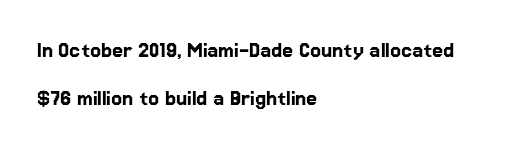
The image shows 25 px text type, upright; set left-aligned, loose line spacing (1.92x), normal letter spacing, not underlined.
